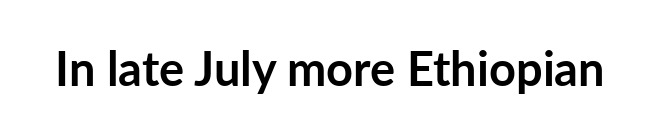
Q: Is the text bold? A: Yes.
Q: Is the text italic (slanted)? A: No, it is upright.
Q: Is the typeface a serif or a sans-serif typeface? A: Sans-serif.
Q: Is the text underlined? A: No.
Q: Is the spacing between letters normal or unusually wide? A: Normal.
Q: Width (condensed, normal, or wide)? A: Normal.
Q: Stroke contrast? A: Low.
Q: x-height? A: Medium.
Q: Monospaced? A: No.
